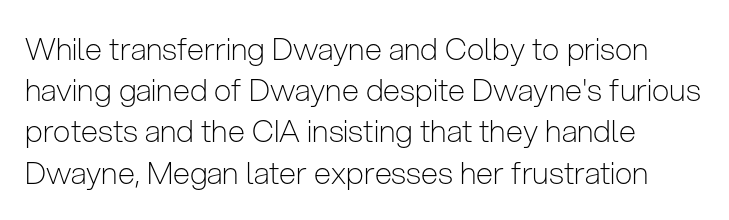
Q: Is the text bold? A: No.
Q: Is the text italic (slanted)? A: No, it is upright.
Q: Is the typeface a serif or a sans-serif typeface? A: Sans-serif.
Q: Is the text underlined? A: No.
Q: How is the paragraph aligned? A: Left-aligned.
Q: Is the spacing between letters normal or unusually wide? A: Normal.
Q: Is the spacing between lines tight, normal or loose? A: Normal.
Q: Width (condensed, normal, or wide)? A: Condensed.
Q: Stroke contrast? A: Low.
Q: x-height? A: Medium.
Q: Monospaced? A: No.
